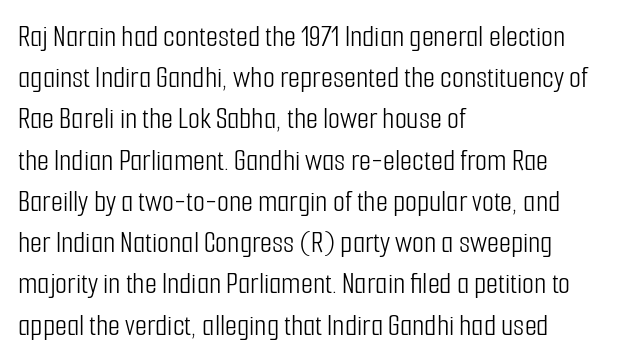
Caption: face not bold, strokes unweighted. In terms of letterform style, serifs are entirely absent. You could call the tracking neutral — neither tight nor loose. Do the characters align in a grid? No, the font is proportional. The specimen reads as upright at a glance. In CSS terms this would be text-align: left.
